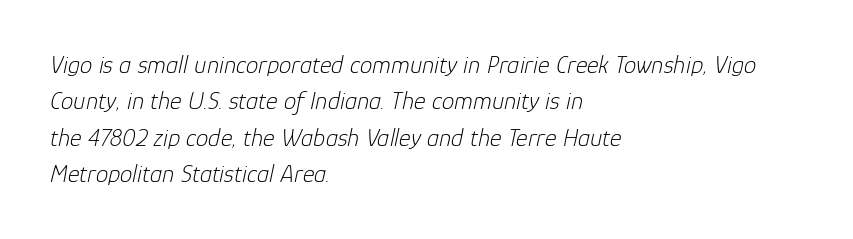
{"italic": "yes", "lean": "right", "slant_degrees": 12, "bold": "no", "underline": "no", "align": "left", "line_spacing": "normal", "line_spacing_ratio": 1.46, "letter_spacing": "normal", "letter_spacing_em": 0.0, "glyph_px": 25}
